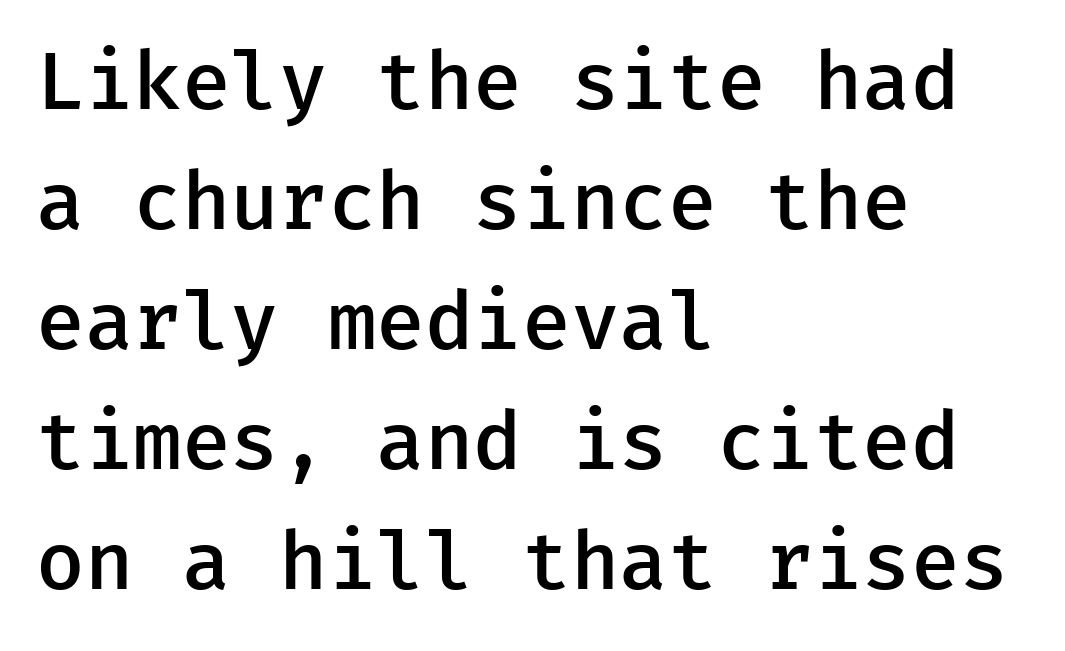
Nothing unusual about the tracking: characters are spaced as the font intends. Is there much room between lines? A standard amount, neither cramped nor airy. A typesetter would mark this as roman, not italic. Every row of glyphs begins at an identical x-position on the left.
